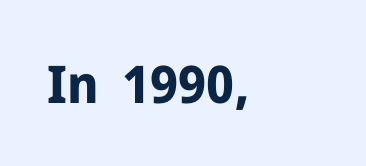
The image shows 52 px bold sans-serif type, upright; set left-aligned, normal letter spacing, not underlined; low stroke contrast and a medium x-height.
